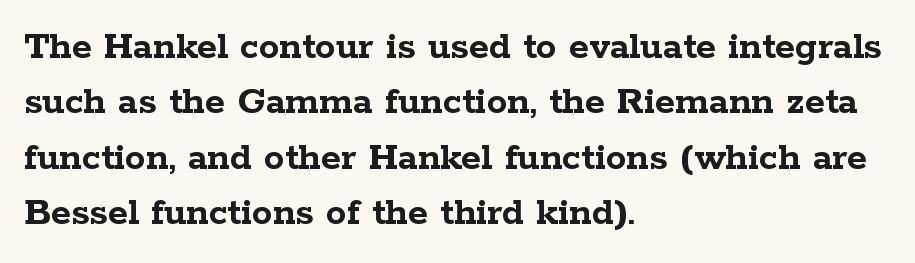
Designer's note — italics off, roman on. To sum up the face: it has serifs. This sample keeps an unexceptional amount of space between lines. Unmarked baselines from the first word to the last. Looks like regular typesetting: each glyph gets only the width it needs. The letters are bold, with thick, heavy strokes.
